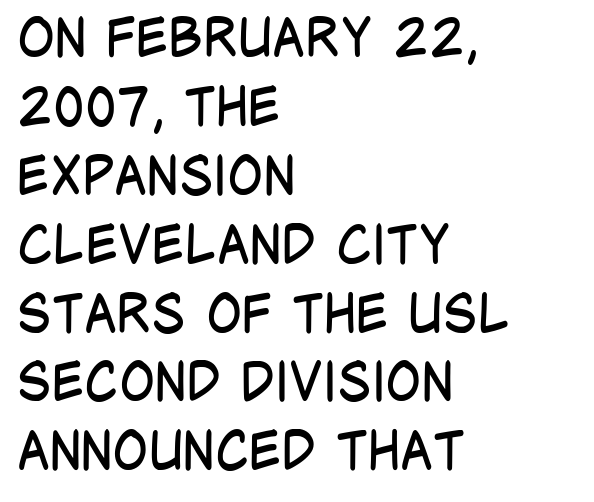
{"serif": "no", "italic": "no", "bold": "no", "weight": "regular", "width": "condensed", "stroke_contrast": "low", "x_height": "large", "monospaced": "no", "underline": "no", "align": "left", "line_spacing": "normal", "line_spacing_ratio": 1.3, "letter_spacing": "normal", "letter_spacing_em": 0.0, "glyph_px": 53}
